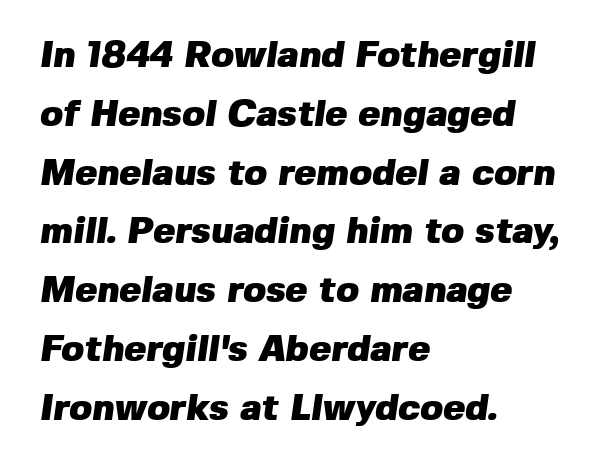
Does extra space separate the letters? No, they use regular spacing. The letters advance in unequal steps, a hallmark of proportional type. These lines are set flush left with a ragged right edge. This is heavy type, rendered in bold. One glance says typical: line gaps are just what's usual. Descender tails drop into unmarked territory.
